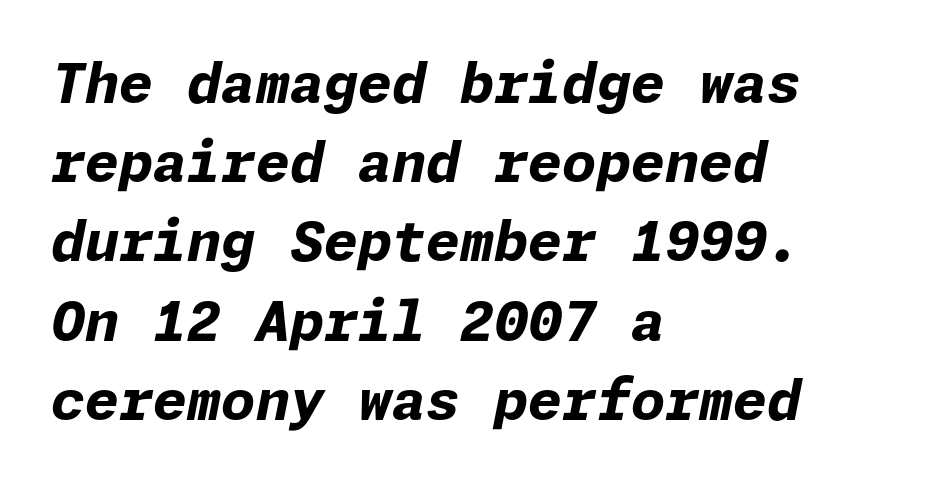
{"italic": "yes", "lean": "right", "slant_degrees": 11, "bold": "yes", "weight": "bold", "width": "normal", "stroke_contrast": "low", "x_height": "medium", "underline": "no", "align": "left", "line_spacing": "normal", "line_spacing_ratio": 1.44, "letter_spacing": "normal", "letter_spacing_em": 0.0, "glyph_px": 55}
